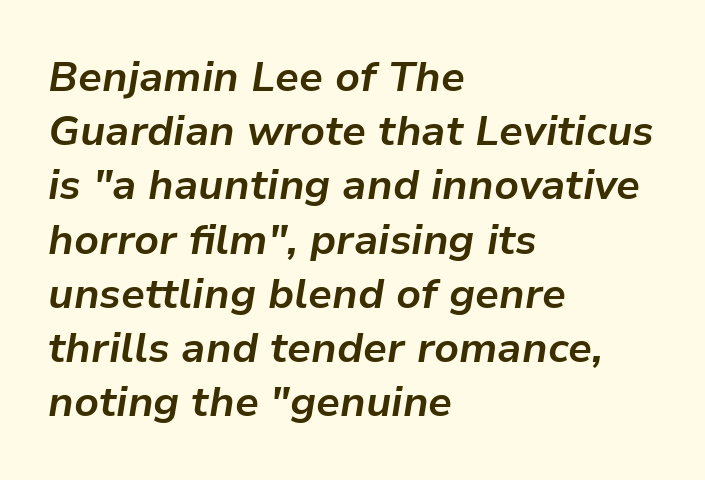
Has an underline been added? It has not. Here the glyphs are tracked normally, forming tight word shapes. The paragraph has a hard left edge and a soft right edge. A typesetter would mark this as italic. The characters look thick and weighty, a clear bold. Summary of vertical rhythm: regular, with standard interline spacing.
